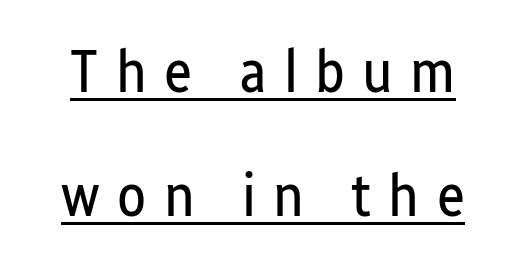
Q: Is the text bold? A: No.
Q: Is the text italic (slanted)? A: No, it is upright.
Q: Is the typeface a serif or a sans-serif typeface? A: Sans-serif.
Q: Is the text underlined? A: Yes.
Q: Is the spacing between letters normal or unusually wide? A: Unusually wide.
Q: Is the spacing between lines tight, normal or loose? A: Loose.
Q: Width (condensed, normal, or wide)? A: Condensed.
Q: Stroke contrast? A: Low.
Q: x-height? A: Medium.
Q: Monospaced? A: No.
